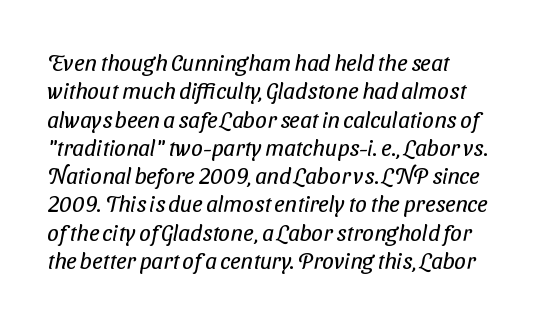
{"bold": "no", "underline": "no", "align": "left", "line_spacing_ratio": 1.23, "letter_spacing": "normal", "letter_spacing_em": 0.0, "glyph_px": 23}
